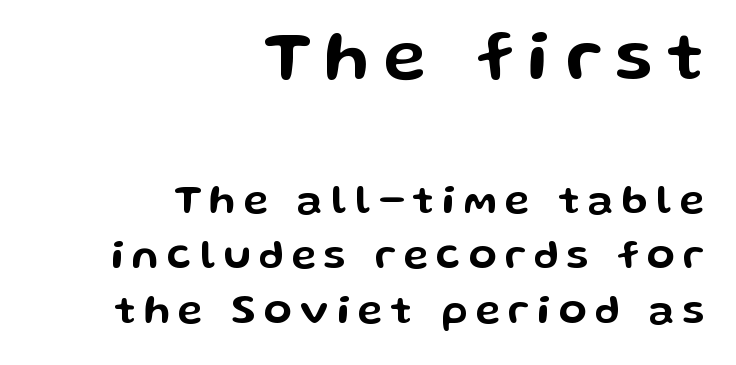
{"serif": "no", "italic": "no", "width": "wide", "stroke_contrast": "low", "x_height": "medium", "monospaced": "no", "underline": "no", "align": "right", "line_spacing": "normal", "line_spacing_ratio": 1.35, "letter_spacing": "wide", "letter_spacing_em": 0.2, "larger_block": "first", "size_ratio": 1.73, "glyph_px": 71}
